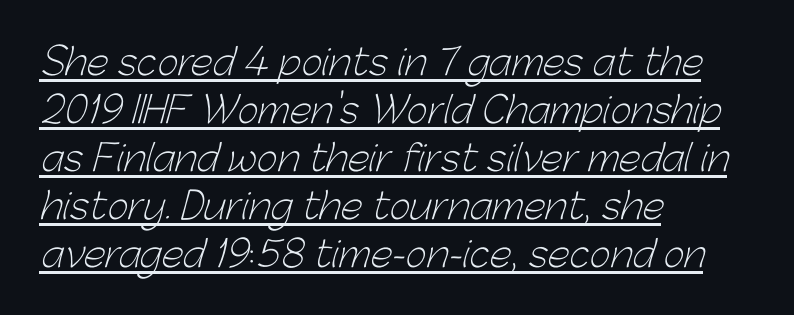
{"serif": "no", "bold": "no", "weight": "light", "width": "normal", "stroke_contrast": "low", "x_height": "medium", "monospaced": "no", "underline": "yes", "align": "left", "line_spacing": "normal", "line_spacing_ratio": 1.33, "letter_spacing": "normal", "letter_spacing_em": 0.0, "glyph_px": 36}
